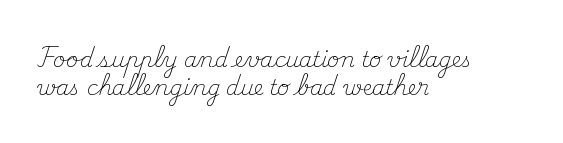
The image shows 21 px text type; set left-aligned, normal line spacing (1.31x), normal letter spacing, not underlined.
